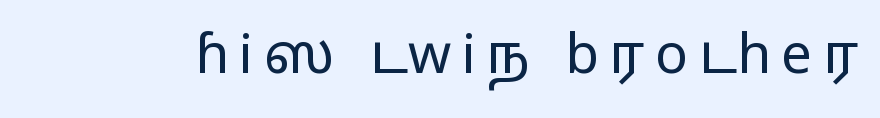
Stem width sits at or under what a default text font uses. Rendered with straight, roman letterforms. The face used here is proportionally spaced, like ordinary book or web type. This sample uses a sans-serif face. No word sits above an underline.
